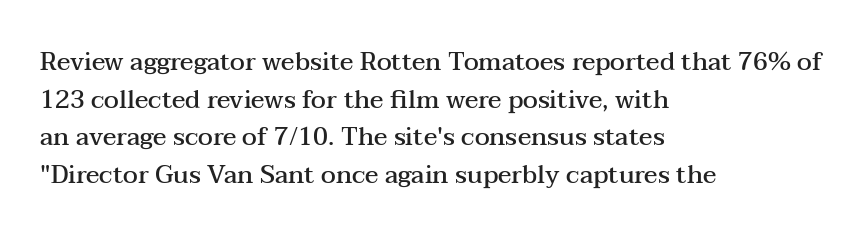
The image shows 25 px text type, upright; set left-aligned, normal line spacing (1.51x), normal letter spacing, not underlined.
